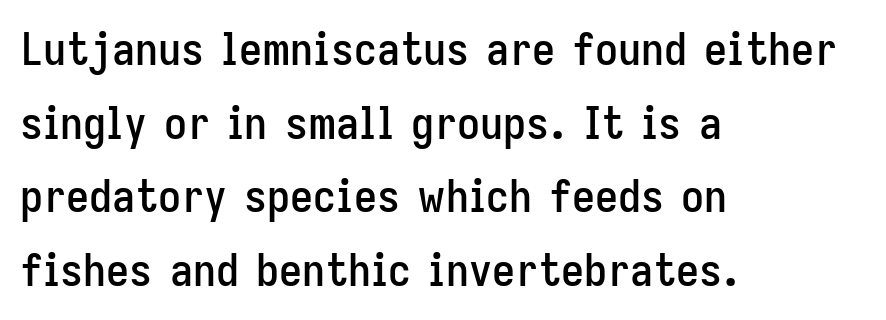
Q: Is the text italic (slanted)? A: No, it is upright.
Q: Is the typeface a serif or a sans-serif typeface? A: Sans-serif.
Q: Is the text underlined? A: No.
Q: How is the paragraph aligned? A: Left-aligned.
Q: Is the spacing between letters normal or unusually wide? A: Normal.
Q: Is the spacing between lines tight, normal or loose? A: Normal.
Q: Width (condensed, normal, or wide)? A: Condensed.
Q: Stroke contrast? A: Low.
Q: x-height? A: Medium.
Q: Monospaced? A: No.
